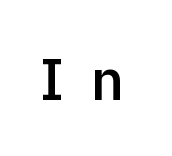
The image shows 58 px semibold sans-serif type, upright; set unusually wide letter spacing (+0.44 em), not underlined; a medium x-height.
